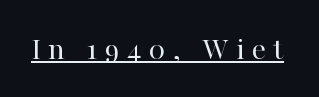
{"serif": "yes", "italic": "no", "bold": "no", "weight": "regular", "width": "normal", "stroke_contrast": "high", "x_height": "medium", "monospaced": "no", "underline": "yes", "letter_spacing": "wide", "letter_spacing_em": 0.23, "glyph_px": 32}
